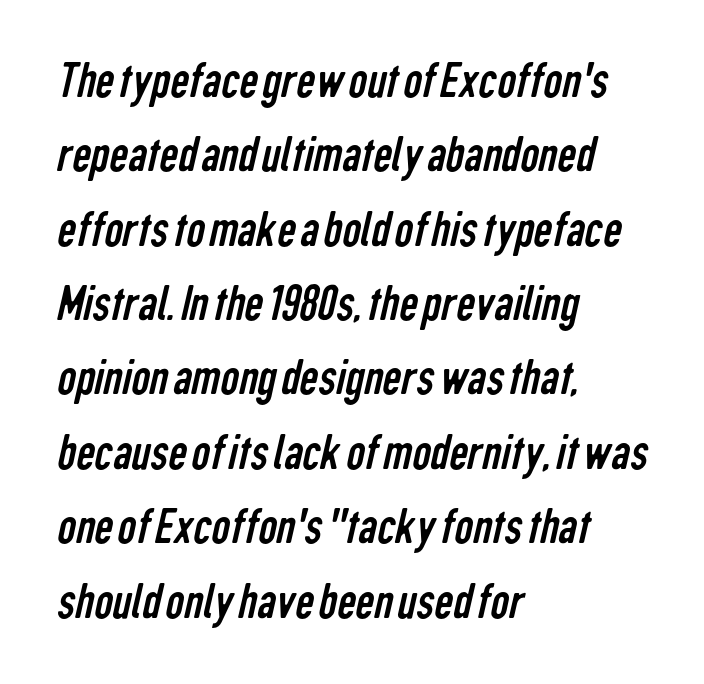
{"serif": "no", "bold": "no", "weight": "regular", "width": "condensed", "stroke_contrast": "low", "x_height": "medium", "monospaced": "no", "underline": "no", "align": "left", "line_spacing": "normal", "line_spacing_ratio": 1.43, "letter_spacing": "normal", "letter_spacing_em": 0.0, "glyph_px": 52}
